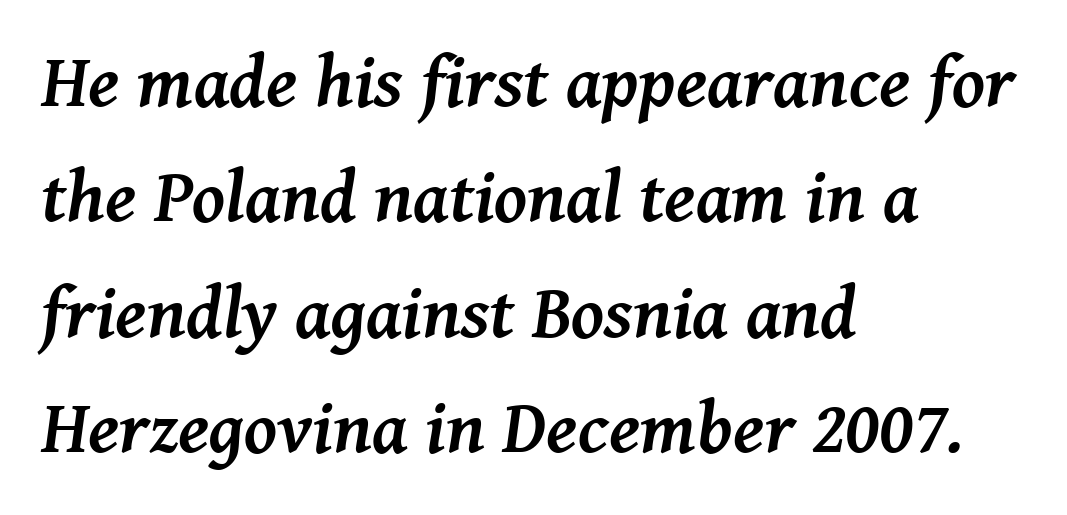
{"serif": "yes", "italic": "yes", "lean": "right", "slant_degrees": 8, "bold": "yes", "weight": "semibold", "width": "normal", "stroke_contrast": "medium", "x_height": "medium", "monospaced": "no", "underline": "no", "align": "left", "line_spacing": "normal", "line_spacing_ratio": 1.56, "letter_spacing": "normal", "letter_spacing_em": 0.0, "glyph_px": 74}
